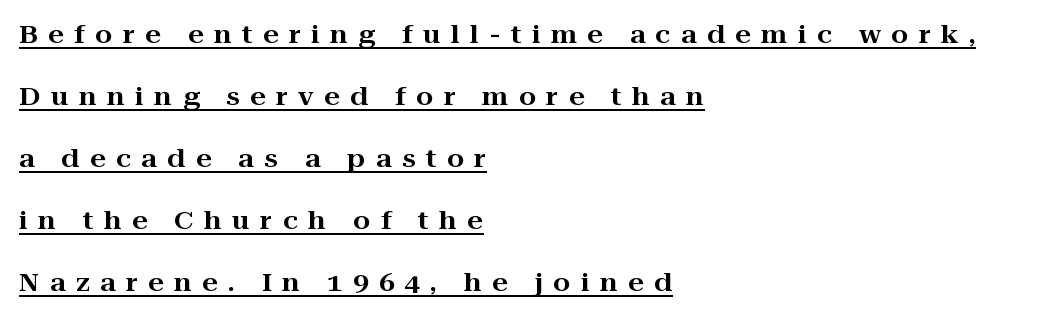
Q: Is the text italic (slanted)? A: No, it is upright.
Q: Is the text underlined? A: Yes.
Q: How is the paragraph aligned? A: Left-aligned.
Q: Is the spacing between letters normal or unusually wide? A: Unusually wide.
Q: Is the spacing between lines tight, normal or loose? A: Loose.
